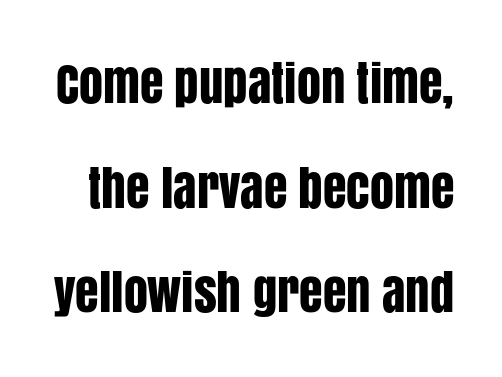
{"serif": "no", "italic": "no", "width": "condensed", "stroke_contrast": "low", "x_height": "large", "monospaced": "no", "underline": "no", "line_spacing": "loose", "line_spacing_ratio": 2.18, "letter_spacing": "normal", "letter_spacing_em": 0.0, "glyph_px": 48}
